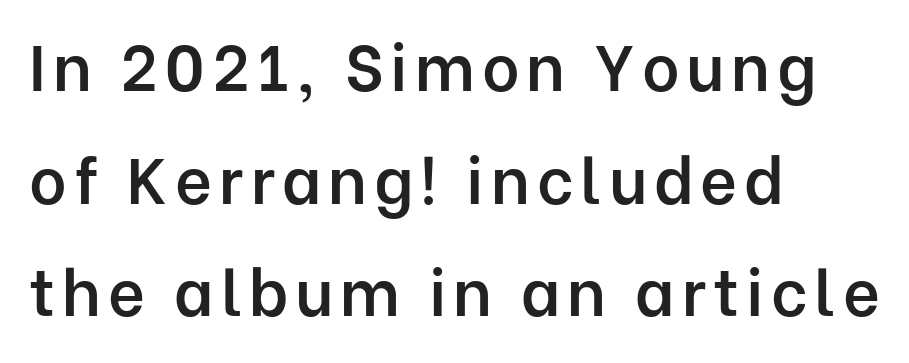
{"serif": "no", "italic": "no", "bold": "semi", "weight": "semibold", "width": "normal", "stroke_contrast": "low", "x_height": "medium", "monospaced": "no", "underline": "no", "align": "left", "line_spacing_ratio": 1.76, "glyph_px": 64}
